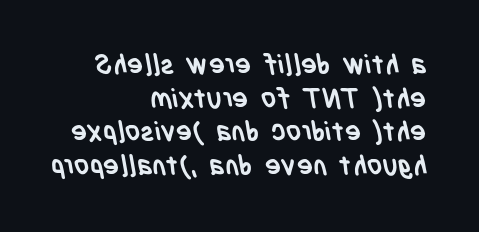
Successive baselines arrive at the customary interval. In terms of weight, the rendering is a true, heavy bold. Nobody drew a line under any word here. Between one letter and the next there's only the usual sliver of space. Caption: multi-line text, flush right, ragged left.
